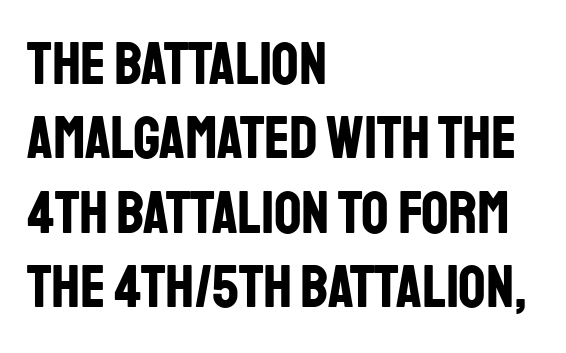
Q: Is the text bold? A: Yes.
Q: Is the text italic (slanted)? A: No, it is upright.
Q: Is the typeface a serif or a sans-serif typeface? A: Sans-serif.
Q: Is the text underlined? A: No.
Q: How is the paragraph aligned? A: Left-aligned.
Q: Is the spacing between letters normal or unusually wide? A: Normal.
Q: Width (condensed, normal, or wide)? A: Condensed.
Q: Stroke contrast? A: Low.
Q: x-height? A: Large.
Q: Monospaced? A: No.
